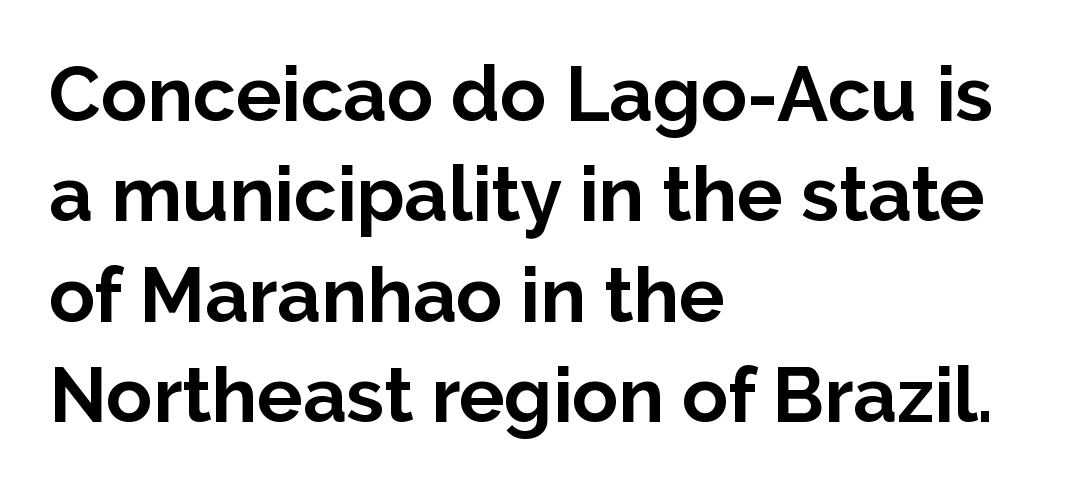
{"serif": "no", "italic": "no", "bold": "yes", "weight": "bold", "width": "normal", "stroke_contrast": "low", "x_height": "medium", "monospaced": "no", "underline": "no", "align": "left", "line_spacing": "normal", "line_spacing_ratio": 1.32, "letter_spacing": "normal", "letter_spacing_em": 0.0, "glyph_px": 76}
